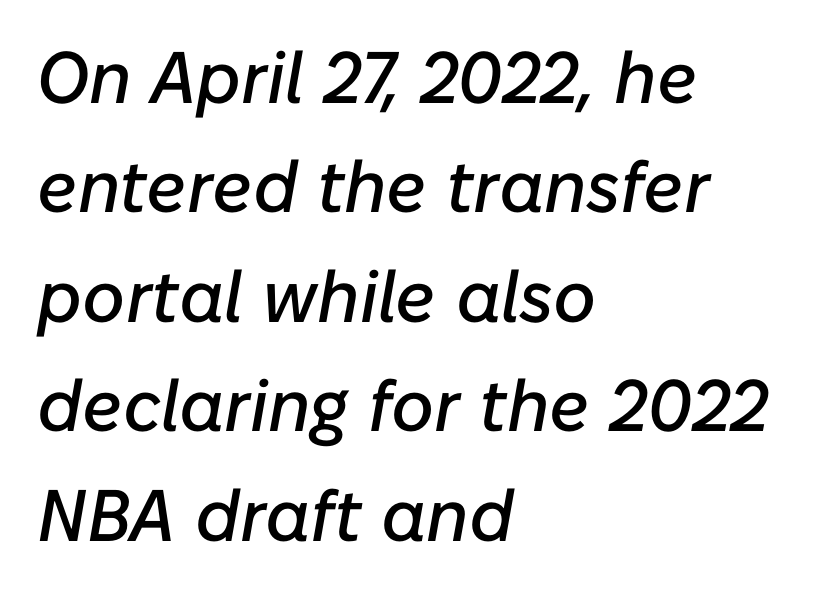
Horizontal alignment here is leftward, the default for most running prose. The typography opts for an oblique posture over an upright one. Glance below the letters and you will spot only blank space. Vertically, the passage feels balanced, rows spaced as you'd expect. The rendering keeps characters at their native spacing.
